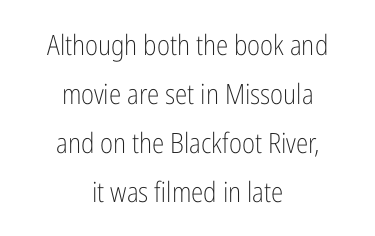
Classification — sans serif. If you folded the block vertically in half, each line would mirror itself in length. The typesetting does not lean heavy: it is not bold. The type sits square on the baseline with zero lean. The rendering uses natural spacing where letterforms have individual widths. The zone under the glyphs is completely vacant.
